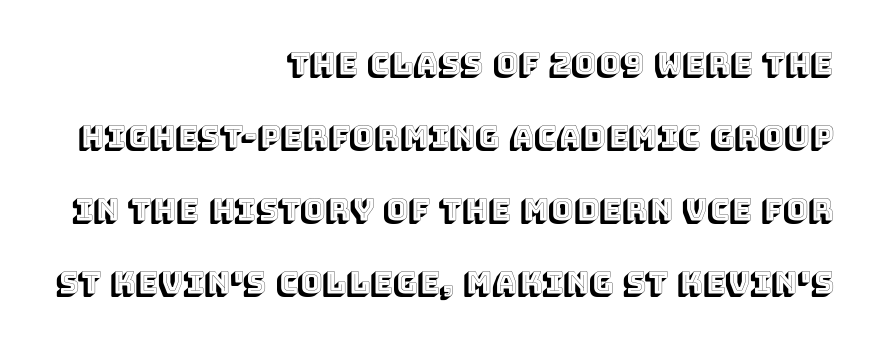
The image shows 30 px text type, upright; set right-aligned, loose line spacing (2.43x), normal letter spacing, not underlined; a large x-height.
